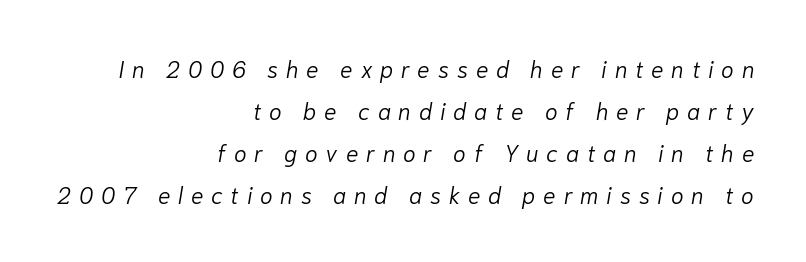
The image shows 23 px text type, italic (leaning right); set right-aligned, line spacing 1.83x, unusually wide letter spacing (+0.34 em), not underlined.
